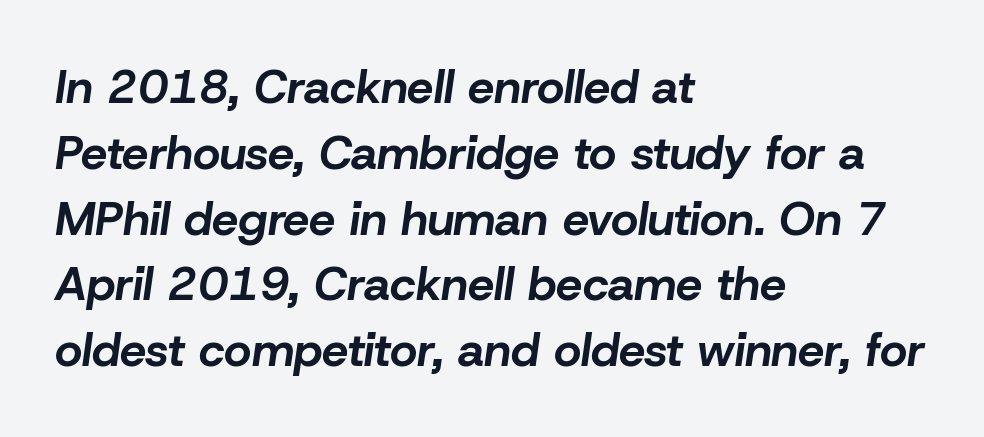
{"italic": "yes", "lean": "right", "slant_degrees": 8, "bold": "yes", "weight": "bold", "width": "normal", "stroke_contrast": "low", "x_height": "medium", "monospaced": "no", "underline": "no", "align": "left", "line_spacing": "normal", "line_spacing_ratio": 1.4, "letter_spacing": "normal", "letter_spacing_em": 0.0, "glyph_px": 47}
